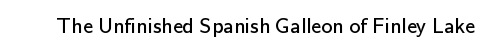
Q: Is the text bold? A: No.
Q: Is the text italic (slanted)? A: No, it is upright.
Q: Is the text underlined? A: No.
Q: Is the spacing between letters normal or unusually wide? A: Normal.
